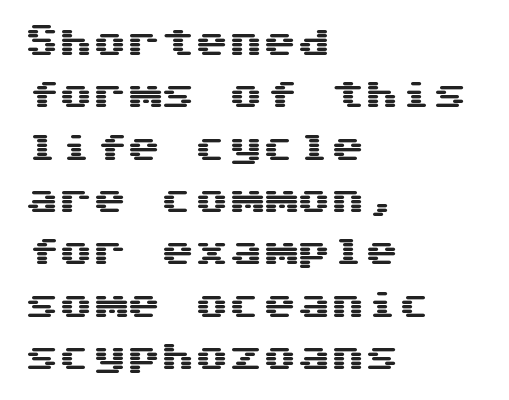
The image shows 34 px wide sans-serif type, upright; set left-aligned, normal line spacing (1.54x), normal letter spacing, not underlined; medium stroke contrast and a medium x-height.
